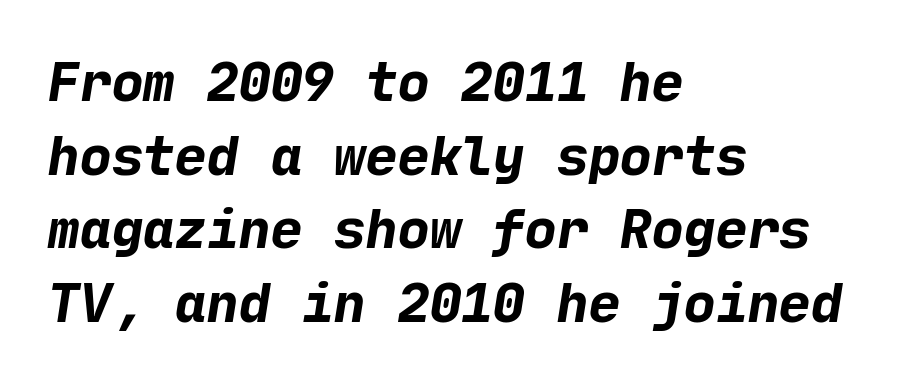
Q: Is the text bold? A: Yes.
Q: Is the typeface a serif or a sans-serif typeface? A: Sans-serif.
Q: Is the text underlined? A: No.
Q: How is the paragraph aligned? A: Left-aligned.
Q: Is the spacing between letters normal or unusually wide? A: Normal.
Q: Is the spacing between lines tight, normal or loose? A: Normal.
Q: Width (condensed, normal, or wide)? A: Normal.
Q: Stroke contrast? A: Low.
Q: x-height? A: Medium.
